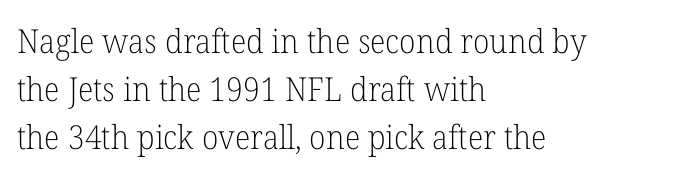
Q: Is the text bold? A: No.
Q: Is the text italic (slanted)? A: No, it is upright.
Q: Is the typeface a serif or a sans-serif typeface? A: Serif.
Q: Is the text underlined? A: No.
Q: How is the paragraph aligned? A: Left-aligned.
Q: Is the spacing between letters normal or unusually wide? A: Normal.
Q: Is the spacing between lines tight, normal or loose? A: Normal.
Q: Width (condensed, normal, or wide)? A: Normal.
Q: Stroke contrast? A: Low.
Q: x-height? A: Medium.
Q: Monospaced? A: No.
